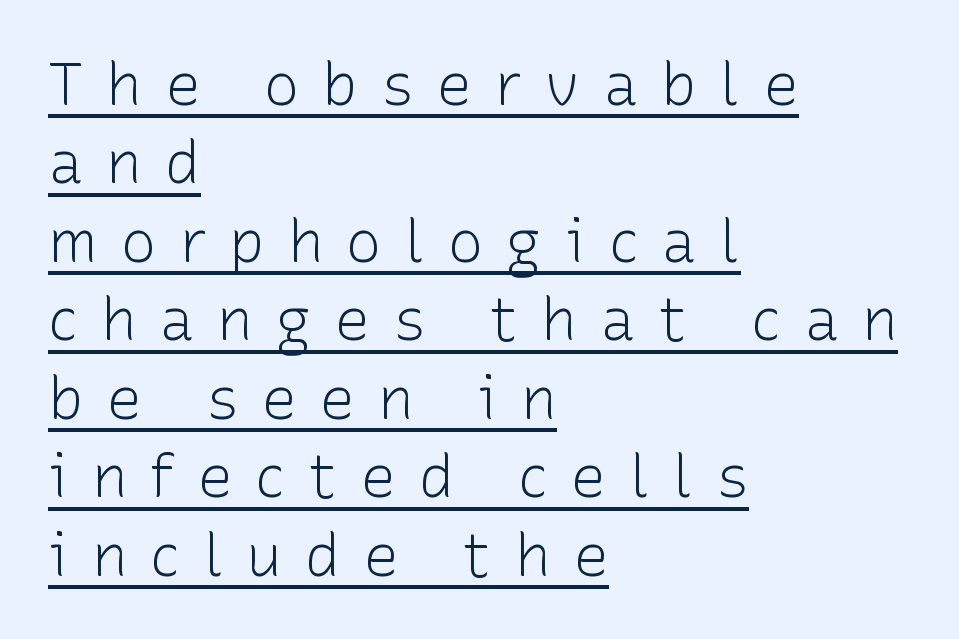
The typesetter has applied underlining to the passage shown. Someone cranked the tracking dial way up on this one. The specimen reads as upright at a glance. The paragraph shown leans on its left margin. No heavy texture on the line: the type isn't bold. Successive baselines arrive at the customary interval.
